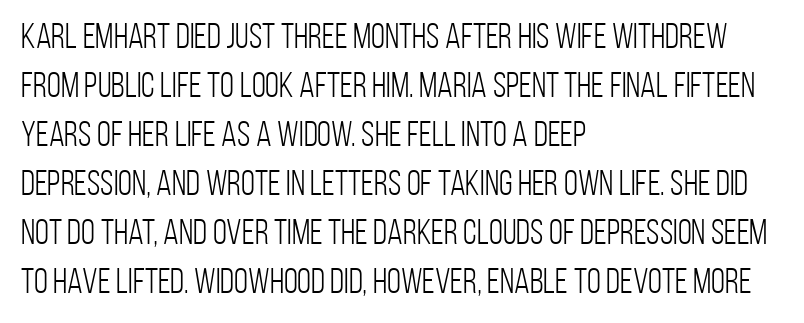
Q: Is the text bold? A: No.
Q: Is the text italic (slanted)? A: No, it is upright.
Q: Is the typeface a serif or a sans-serif typeface? A: Sans-serif.
Q: Is the text underlined? A: No.
Q: How is the paragraph aligned? A: Left-aligned.
Q: Is the spacing between letters normal or unusually wide? A: Normal.
Q: Is the spacing between lines tight, normal or loose? A: Normal.
Q: Width (condensed, normal, or wide)? A: Condensed.
Q: Stroke contrast? A: Low.
Q: x-height? A: Large.
Q: Monospaced? A: No.
